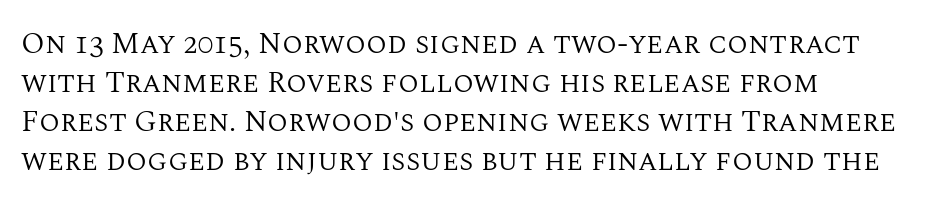
{"serif": "yes", "italic": "no", "bold": "no", "weight": "regular", "width": "normal", "stroke_contrast": "medium", "x_height": "large", "monospaced": "no", "underline": "no", "align": "left", "line_spacing": "normal", "line_spacing_ratio": 1.3, "letter_spacing": "normal", "letter_spacing_em": 0.0, "glyph_px": 30}
